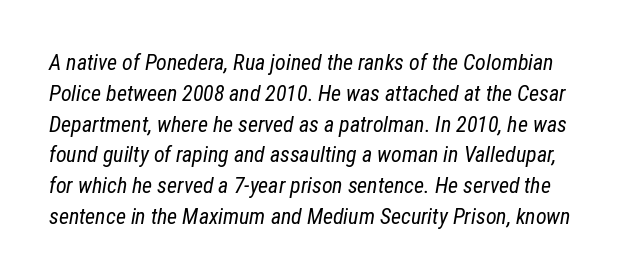
The image shows 22 px text type, italic (leaning right); set normal line spacing (1.4x), normal letter spacing, not underlined.
